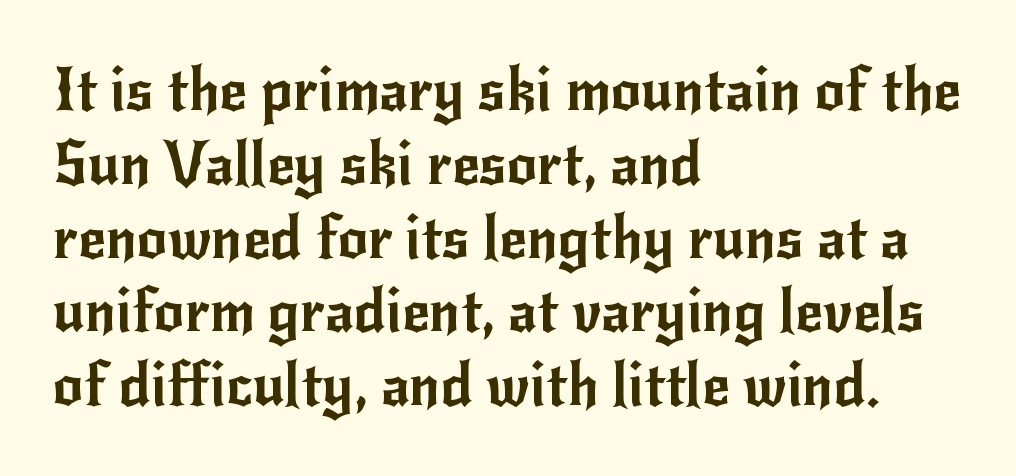
Q: Is the text italic (slanted)? A: No, it is upright.
Q: Is the typeface a serif or a sans-serif typeface? A: Sans-serif.
Q: Is the text underlined? A: No.
Q: How is the paragraph aligned? A: Left-aligned.
Q: Is the spacing between letters normal or unusually wide? A: Normal.
Q: Width (condensed, normal, or wide)? A: Normal.
Q: Stroke contrast? A: Low.
Q: x-height? A: Small.
Q: Monospaced? A: No.
